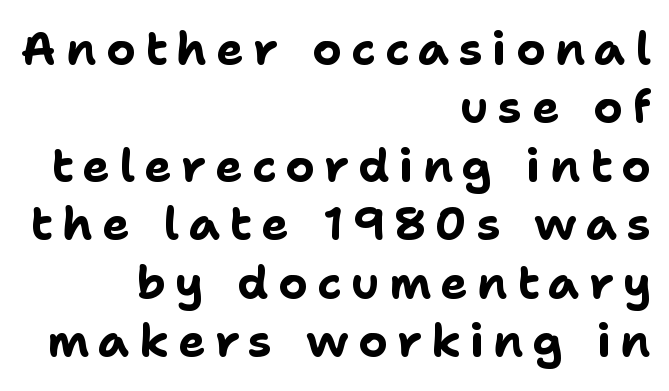
The image shows 46 px bold sans-serif type, upright; set right-aligned, normal line spacing (1.27x), unusually wide letter spacing (+0.2 em), not underlined; low stroke contrast and a medium x-height.
